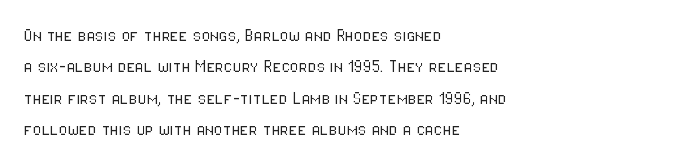
Q: Is the text bold? A: No.
Q: Is the text italic (slanted)? A: No, it is upright.
Q: Is the text underlined? A: No.
Q: How is the paragraph aligned? A: Left-aligned.
Q: Is the spacing between letters normal or unusually wide? A: Normal.
Q: Is the spacing between lines tight, normal or loose? A: Normal.
